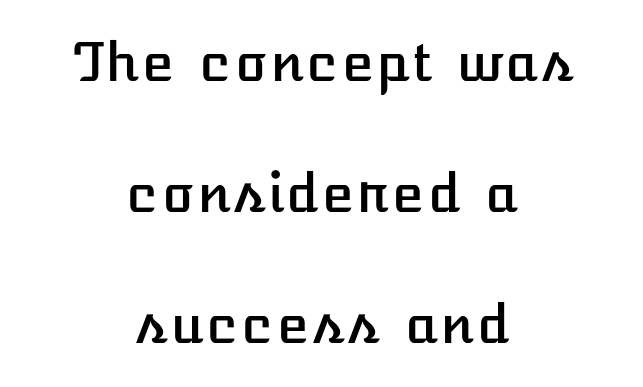
{"italic": "no", "width": "normal", "stroke_contrast": "low", "x_height": "medium", "underline": "no", "align": "center", "line_spacing": "loose", "line_spacing_ratio": 2.47, "letter_spacing": "normal", "letter_spacing_em": 0.0, "glyph_px": 53}
